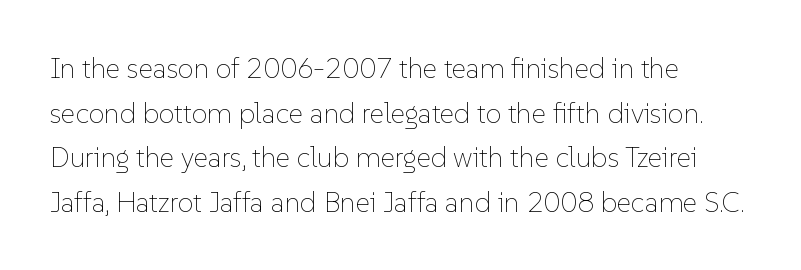
Q: Is the text bold? A: No.
Q: Is the text italic (slanted)? A: No, it is upright.
Q: Is the text underlined? A: No.
Q: How is the paragraph aligned? A: Left-aligned.
Q: Is the spacing between letters normal or unusually wide? A: Normal.
Q: Is the spacing between lines tight, normal or loose? A: Normal.
Q: Width (condensed, normal, or wide)? A: Normal.
Q: Stroke contrast? A: Low.
Q: x-height? A: Medium.
Q: Monospaced? A: No.
